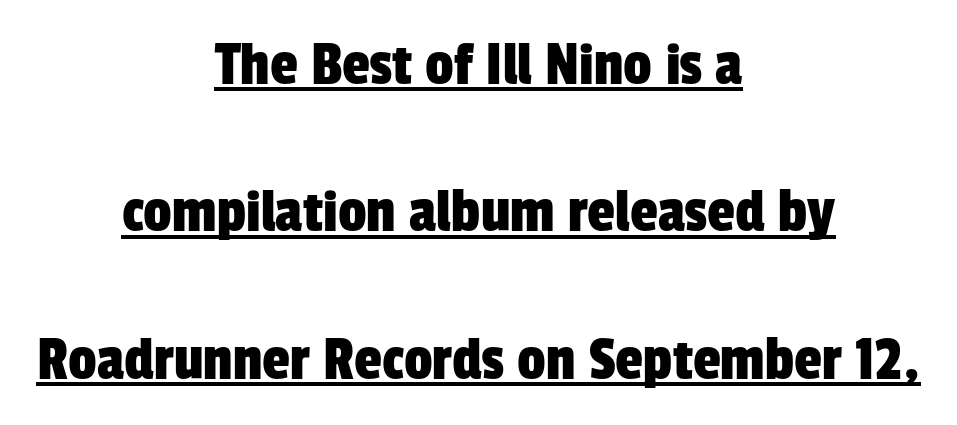
{"serif": "no", "width": "condensed", "stroke_contrast": "low", "x_height": "medium", "monospaced": "no", "underline": "yes", "align": "center", "line_spacing": "loose", "line_spacing_ratio": 2.34, "letter_spacing": "normal", "letter_spacing_em": 0.0, "glyph_px": 63}
